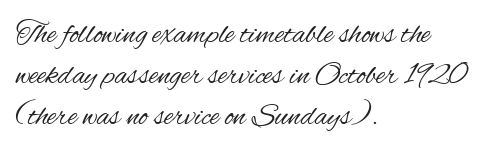
Stem width sits at or under what a default text font uses. A normal amount of white space separates one row of letters from the next. Serif or sans? Sans — the stroke terminals are bare. Words appear dense and cohesive because spacing is normal. Type without underlining.
